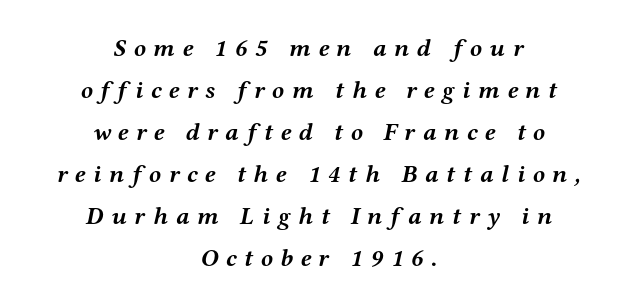
{"italic": "yes", "lean": "right", "slant_degrees": 12, "bold": "yes", "underline": "no", "align": "center", "line_spacing": "normal", "line_spacing_ratio": 1.68, "letter_spacing": "wide", "letter_spacing_em": 0.3, "glyph_px": 25}
